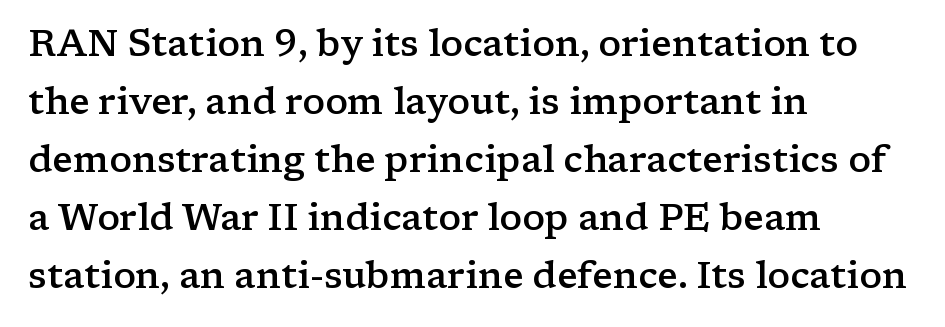
Q: Is the text bold? A: Semi-bold.
Q: Is the text italic (slanted)? A: No, it is upright.
Q: Is the typeface a serif or a sans-serif typeface? A: Serif.
Q: Is the text underlined? A: No.
Q: How is the paragraph aligned? A: Left-aligned.
Q: Is the spacing between letters normal or unusually wide? A: Normal.
Q: Is the spacing between lines tight, normal or loose? A: Normal.
Q: Width (condensed, normal, or wide)? A: Wide.
Q: Stroke contrast? A: Low.
Q: x-height? A: Medium.
Q: Monospaced? A: No.
